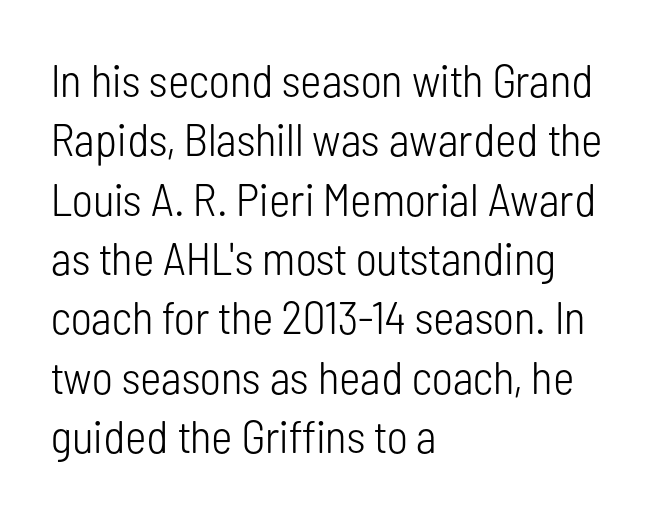
The image shows 46 px light, condensed sans-serif type, upright; set left-aligned, normal line spacing (1.29x), normal letter spacing, not underlined; low stroke contrast and a medium x-height.
